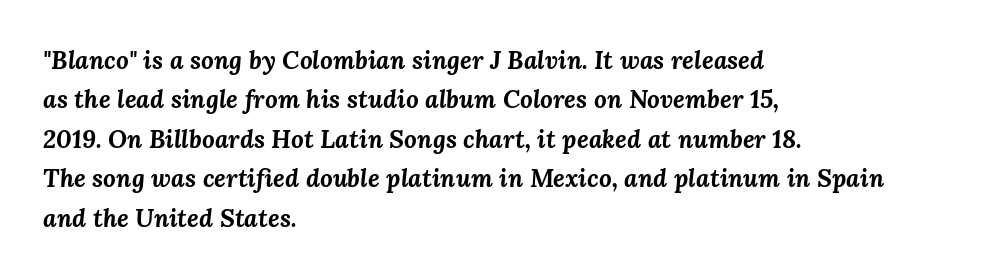
The image shows 25 px bold type, italic (leaning right); set left-aligned, normal line spacing (1.58x), normal letter spacing, not underlined.
